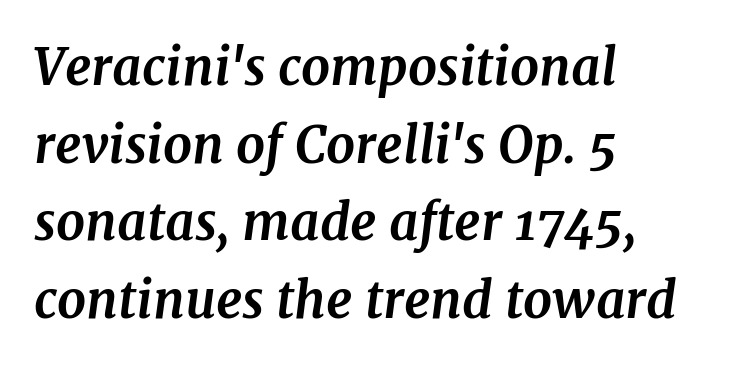
Each letter's strokes conclude with small projecting serifs. Alignment: flush left. Short note: letters normally spaced. Interline gaps are of average width in this sample. What weight is shown? A full bold with thick strokes.
